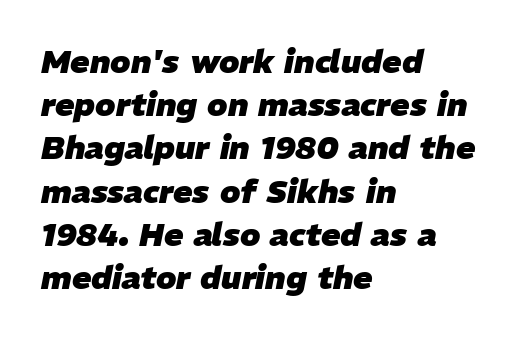
{"italic": "yes", "lean": "right", "slant_degrees": 11, "bold": "yes", "weight": "heavy", "width": "normal", "stroke_contrast": "low", "x_height": "medium", "monospaced": "no", "underline": "no", "align": "left", "line_spacing": "normal", "line_spacing_ratio": 1.35, "letter_spacing": "normal", "letter_spacing_em": 0.0, "glyph_px": 32}
